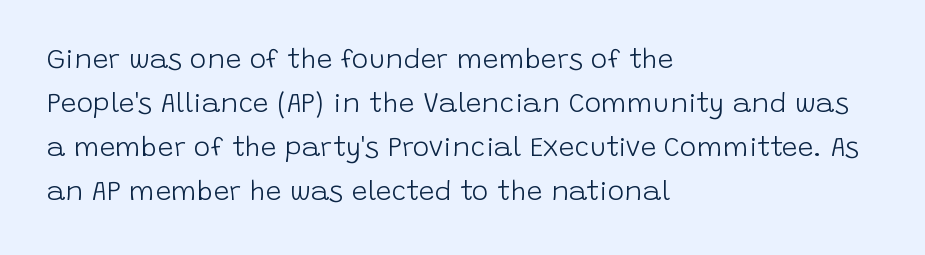
The letters advance in unequal steps, a hallmark of proportional type. The letters stand upright; this is a roman face. Letters rest on an invisible, unmarked baseline. Vertical spacing — default. The face looks like a standard text weight, possibly lighter. Stroke terminals: plain, sans-serif.
